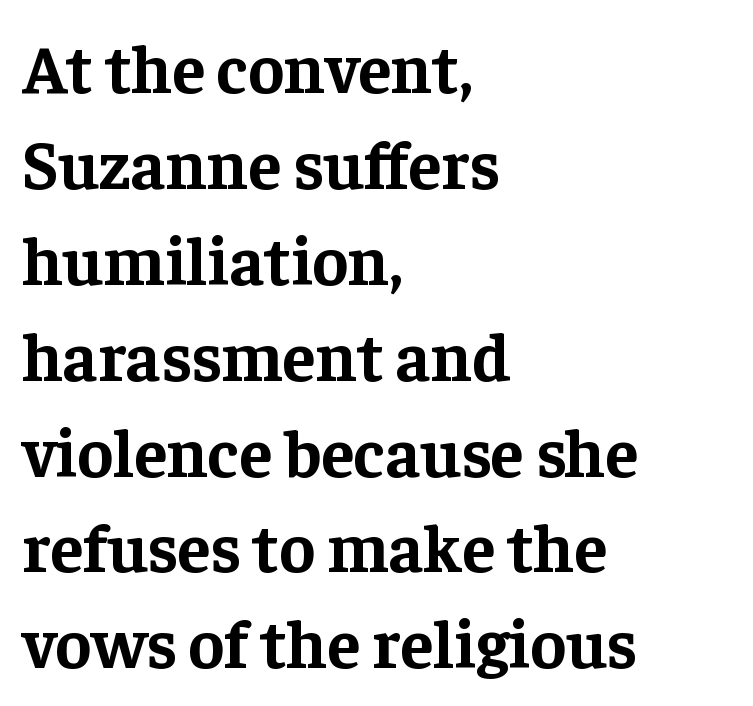
The image shows 68 px bold serif type, upright; set left-aligned, normal line spacing (1.41x), normal letter spacing, not underlined; low stroke contrast and a medium x-height.
